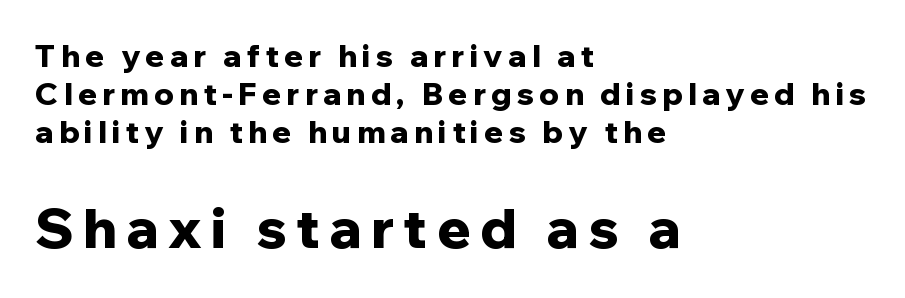
{"serif": "no", "italic": "no", "bold": "yes", "weight": "bold", "width": "normal", "stroke_contrast": "low", "x_height": "medium", "monospaced": "no", "underline": "no", "align": "left", "line_spacing_ratio": 1.22, "larger_block": "second", "size_ratio": 1.77, "glyph_px": 55}
